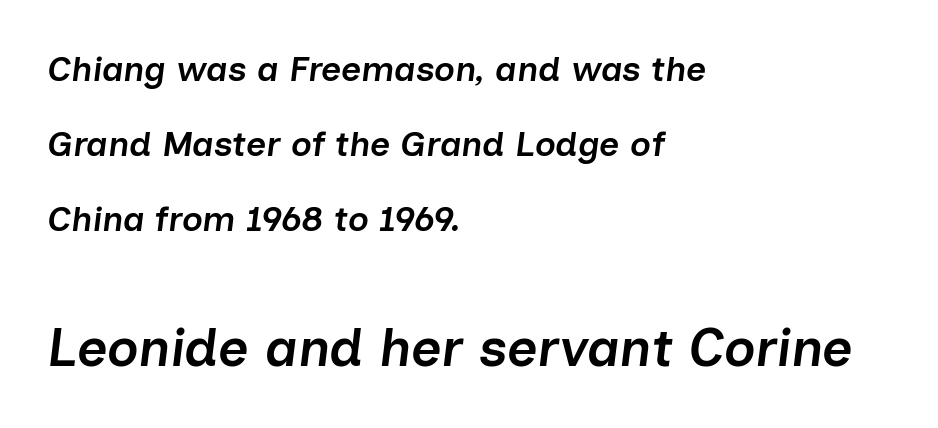
Q: Is the text bold? A: Semi-bold.
Q: Is the text italic (slanted)? A: Yes, it leans right by about 7 degrees.
Q: Is the text underlined? A: No.
Q: How is the paragraph aligned? A: Left-aligned.
Q: Is the spacing between letters normal or unusually wide? A: Normal.
Q: Is the spacing between lines tight, normal or loose? A: Loose.
Q: Which block of text is set in a larger size, the first (top) or the second (bottom)? A: The second (bottom) one.
Q: Width (condensed, normal, or wide)? A: Normal.
Q: Stroke contrast? A: Low.
Q: x-height? A: Medium.
Q: Monospaced? A: No.
